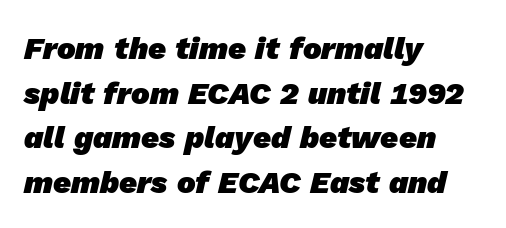
{"serif": "no", "bold": "yes", "weight": "heavy", "width": "normal", "stroke_contrast": "low", "x_height": "medium", "monospaced": "no", "underline": "no", "align": "left", "line_spacing": "normal", "line_spacing_ratio": 1.44, "letter_spacing": "normal", "letter_spacing_em": 0.0, "glyph_px": 31}
